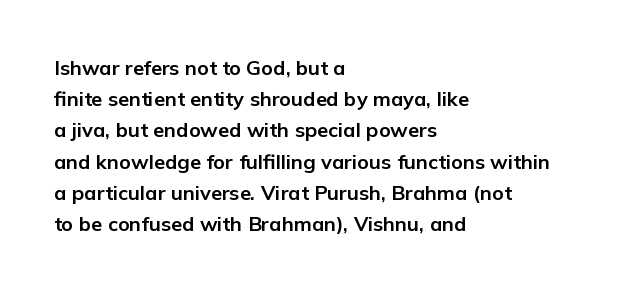
{"italic": "no", "bold": "yes", "underline": "no", "align": "left", "line_spacing": "normal", "line_spacing_ratio": 1.56, "letter_spacing": "normal", "letter_spacing_em": 0.0, "glyph_px": 20}
